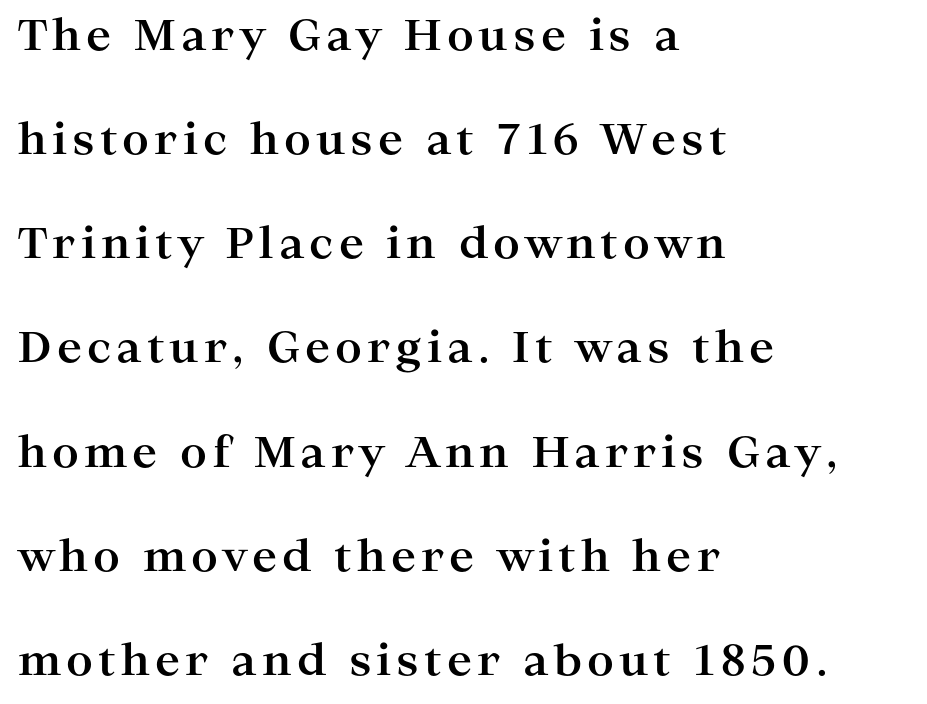
Q: Is the text bold? A: Yes.
Q: Is the text italic (slanted)? A: No, it is upright.
Q: Is the typeface a serif or a sans-serif typeface? A: Serif.
Q: Is the text underlined? A: No.
Q: How is the paragraph aligned? A: Left-aligned.
Q: Is the spacing between lines tight, normal or loose? A: Loose.
Q: Width (condensed, normal, or wide)? A: Wide.
Q: Stroke contrast? A: High.
Q: x-height? A: Medium.
Q: Monospaced? A: No.
